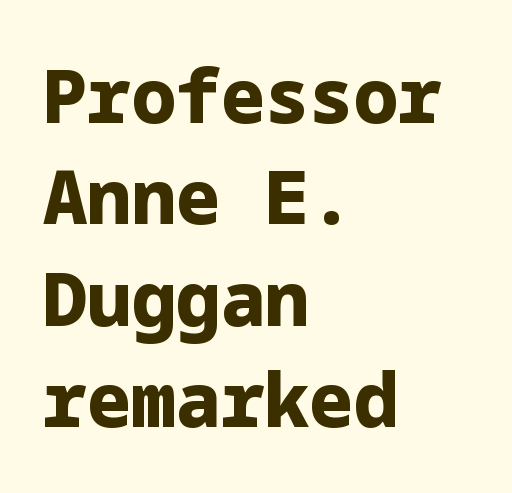
{"serif": "no", "italic": "no", "bold": "yes", "weight": "heavy", "width": "normal", "stroke_contrast": "low", "x_height": "medium", "underline": "no", "align": "left", "line_spacing": "normal", "line_spacing_ratio": 1.37, "letter_spacing": "normal", "letter_spacing_em": 0.0, "glyph_px": 74}
